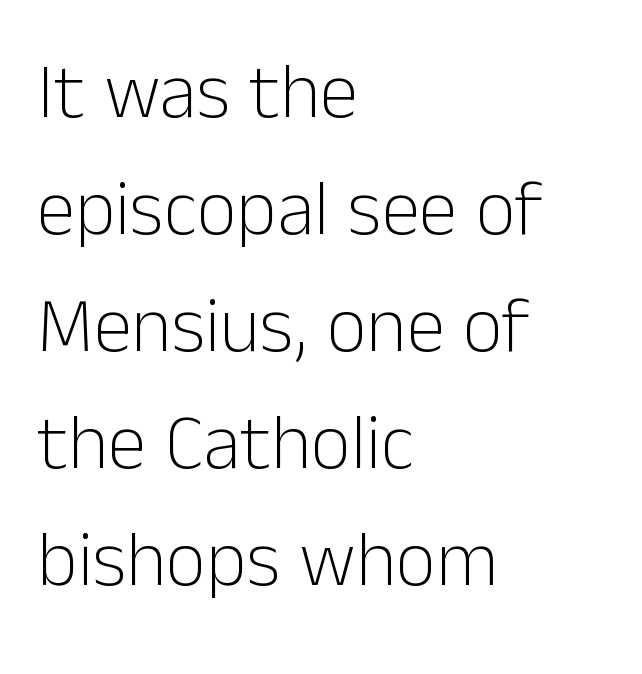
Q: Is the text bold? A: No.
Q: Is the text italic (slanted)? A: No, it is upright.
Q: Is the typeface a serif or a sans-serif typeface? A: Sans-serif.
Q: Is the text underlined? A: No.
Q: How is the paragraph aligned? A: Left-aligned.
Q: Is the spacing between letters normal or unusually wide? A: Normal.
Q: Is the spacing between lines tight, normal or loose? A: Normal.
Q: Width (condensed, normal, or wide)? A: Normal.
Q: Stroke contrast? A: Low.
Q: x-height? A: Medium.
Q: Monospaced? A: No.
